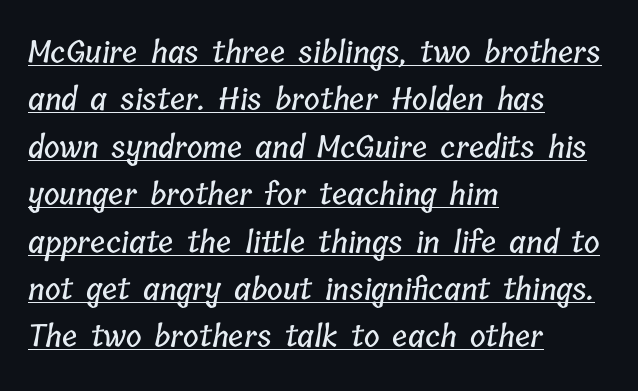
The image shows 30 px condensed type; set left-aligned, normal line spacing (1.58x), normal letter spacing, underlined; low stroke contrast and a medium x-height.
